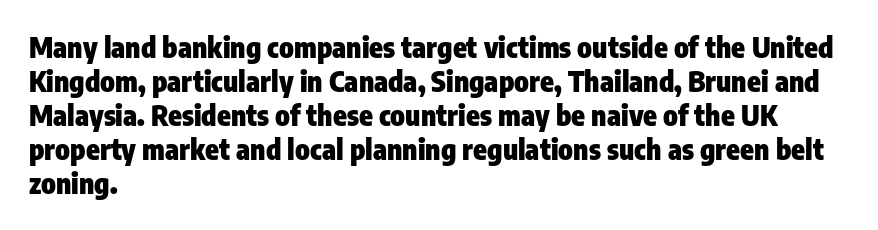
{"serif": "no", "italic": "no", "bold": "yes", "weight": "heavy", "width": "condensed", "stroke_contrast": "low", "x_height": "medium", "monospaced": "no", "underline": "no", "align": "left", "line_spacing_ratio": 1.21, "letter_spacing": "normal", "letter_spacing_em": 0.0, "glyph_px": 28}
